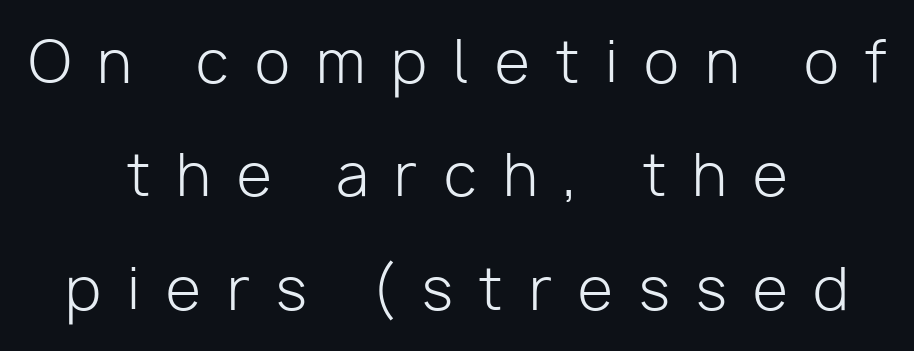
Q: Is the text bold? A: No.
Q: Is the text italic (slanted)? A: No, it is upright.
Q: Is the typeface a serif or a sans-serif typeface? A: Sans-serif.
Q: Is the text underlined? A: No.
Q: How is the paragraph aligned? A: Centered.
Q: Is the spacing between letters normal or unusually wide? A: Unusually wide.
Q: Is the spacing between lines tight, normal or loose? A: Loose.
Q: Width (condensed, normal, or wide)? A: Normal.
Q: Stroke contrast? A: Low.
Q: x-height? A: Medium.
Q: Monospaced? A: No.
